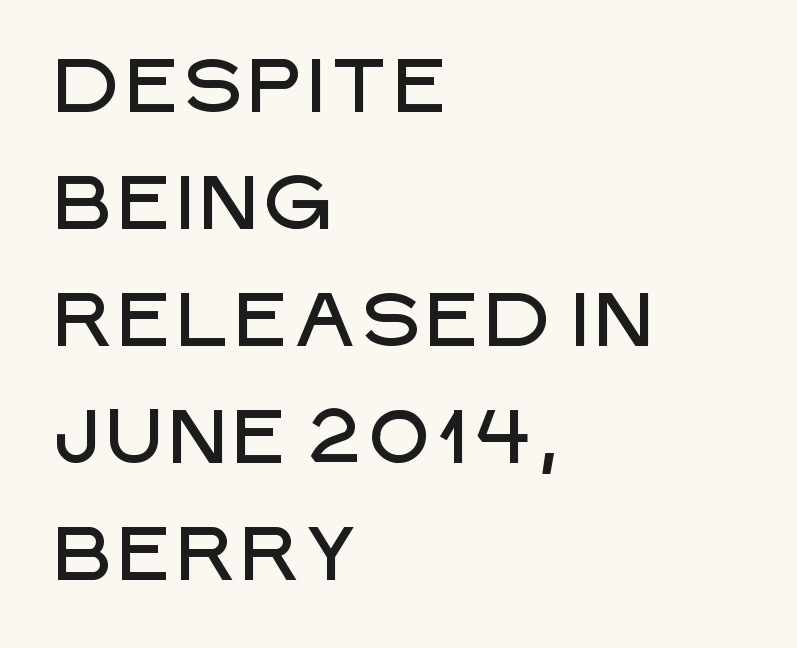
Q: Is the text italic (slanted)? A: No, it is upright.
Q: Is the typeface a serif or a sans-serif typeface? A: Sans-serif.
Q: Is the text underlined? A: No.
Q: How is the paragraph aligned? A: Left-aligned.
Q: Is the spacing between letters normal or unusually wide? A: Normal.
Q: Is the spacing between lines tight, normal or loose? A: Normal.
Q: Width (condensed, normal, or wide)? A: Normal.
Q: Stroke contrast? A: Low.
Q: x-height? A: Large.
Q: Monospaced? A: No.
